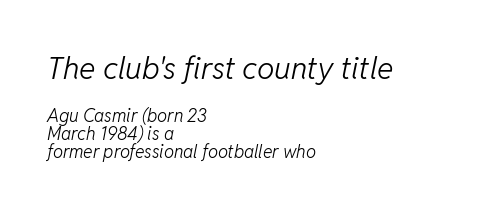
The image shows 31 px light type, italic (leaning right); set left-aligned, tight line spacing (1.01x), normal letter spacing, not underlined; the first (top) block is 1.72x larger; low stroke contrast and a medium x-height.
